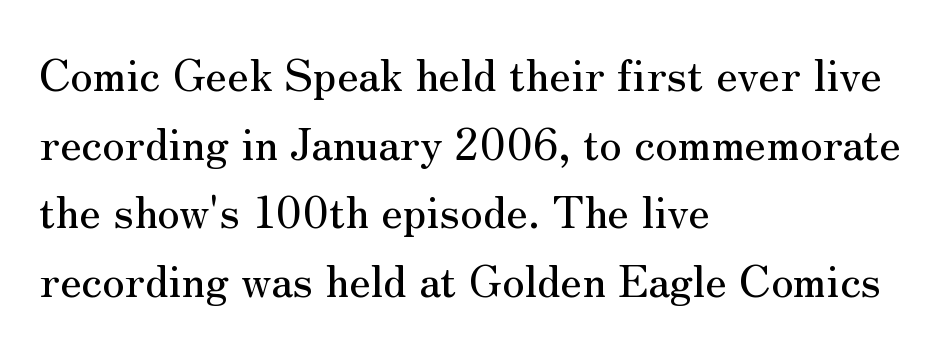
Horizontal alignment here is leftward, the default for most running prose. This sample has the flowing, uneven cadence of proportional lettering. Letter spacing: default. The strip under each line holds only bare page. The letters stand straight up with perfectly vertical stems. A normal amount of white space separates one row of letters from the next.
